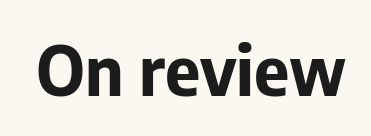
The letters advance in unequal steps, a hallmark of proportional type. Check under the words: just untouched page. Here the glyphs are tracked normally, forming tight word shapes. Pretty heavy lettering here — definitely bold. When letters stand straight like this, we call the style roman or upright. Font category for this specimen: sans-serif.
